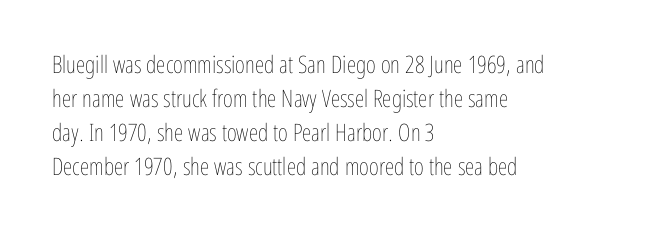
Q: Is the text bold? A: No.
Q: Is the text italic (slanted)? A: No, it is upright.
Q: Is the text underlined? A: No.
Q: How is the paragraph aligned? A: Left-aligned.
Q: Is the spacing between letters normal or unusually wide? A: Normal.
Q: Is the spacing between lines tight, normal or loose? A: Normal.
